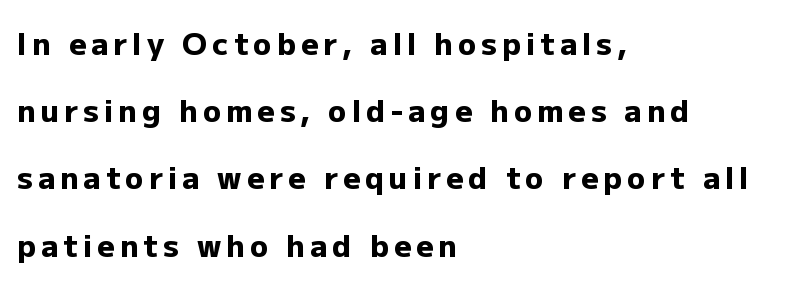
Q: Is the text bold? A: Yes.
Q: Is the text italic (slanted)? A: No, it is upright.
Q: Is the typeface a serif or a sans-serif typeface? A: Sans-serif.
Q: Is the text underlined? A: No.
Q: How is the paragraph aligned? A: Left-aligned.
Q: Is the spacing between lines tight, normal or loose? A: Loose.
Q: Width (condensed, normal, or wide)? A: Normal.
Q: Stroke contrast? A: Low.
Q: x-height? A: Medium.
Q: Monospaced? A: No.
